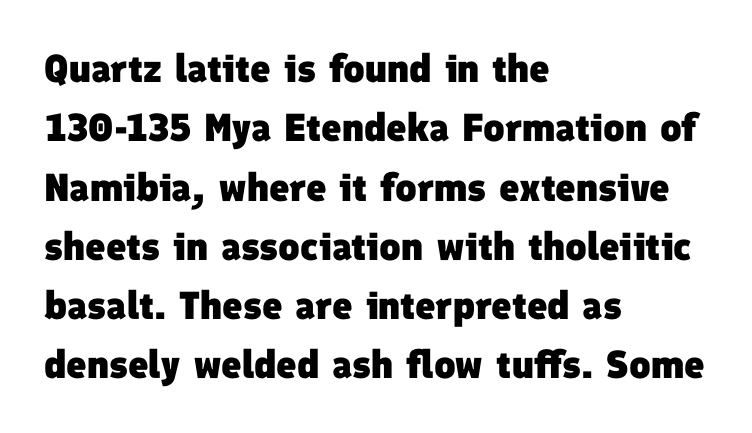
{"serif": "no", "bold": "yes", "weight": "heavy", "width": "normal", "stroke_contrast": "low", "x_height": "medium", "monospaced": "no", "underline": "no", "align": "left", "line_spacing": "normal", "line_spacing_ratio": 1.52, "letter_spacing": "normal", "letter_spacing_em": 0.0, "glyph_px": 39}
